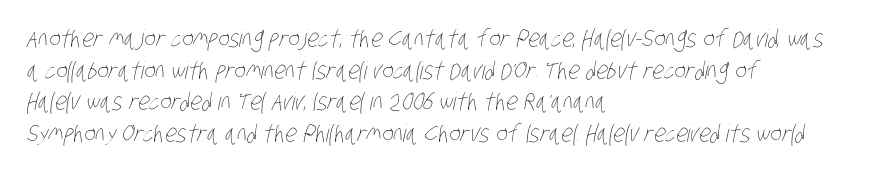
Q: Is the text bold? A: No.
Q: Is the text underlined? A: No.
Q: How is the paragraph aligned? A: Left-aligned.
Q: Is the spacing between letters normal or unusually wide? A: Normal.
Q: Is the spacing between lines tight, normal or loose? A: Normal.
